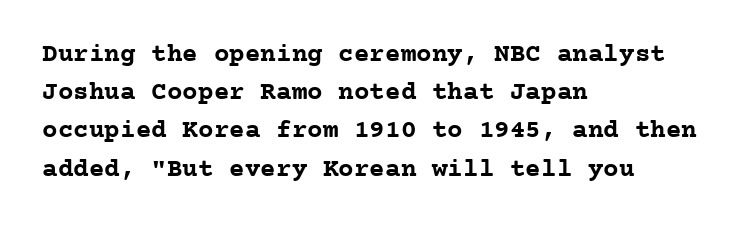
{"italic": "no", "bold": "yes", "underline": "no", "align": "left", "line_spacing": "normal", "line_spacing_ratio": 1.47, "letter_spacing": "normal", "letter_spacing_em": 0.0, "glyph_px": 26}
